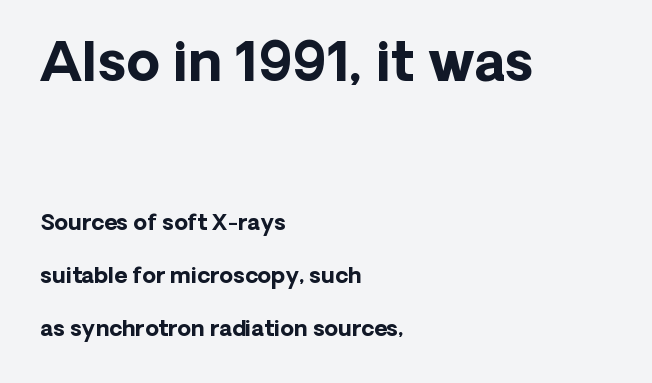
The image shows 54 px bold sans-serif type, upright; set left-aligned, loose line spacing (2.41x), normal letter spacing, not underlined; the first (top) block is 2.45x larger; low stroke contrast and a medium x-height.
